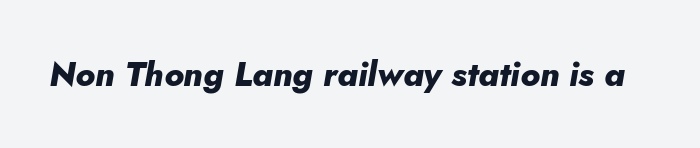
Posture: slanted. Short note: letters normally spaced. This sample has the flowing, uneven cadence of proportional lettering. The face used here has the dense, thick strokes of a bold. Just letters on the line, the space beneath them empty.
